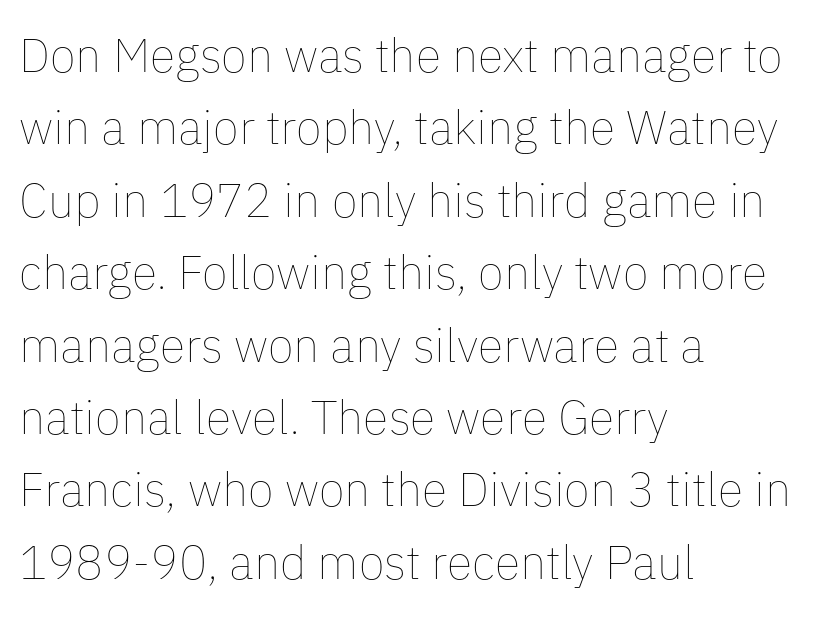
{"italic": "no", "bold": "no", "weight": "thin", "width": "normal", "stroke_contrast": "low", "x_height": "medium", "monospaced": "no", "underline": "no", "align": "left", "line_spacing": "normal", "line_spacing_ratio": 1.54, "letter_spacing": "normal", "letter_spacing_em": 0.0, "glyph_px": 47}
